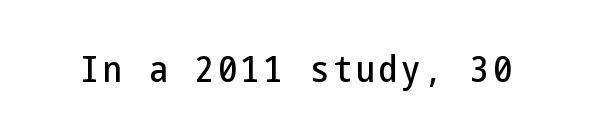
Q: Is the text italic (slanted)? A: No, it is upright.
Q: Is the typeface a serif or a sans-serif typeface? A: Sans-serif.
Q: Is the text underlined? A: No.
Q: Width (condensed, normal, or wide)? A: Condensed.
Q: Stroke contrast? A: Low.
Q: x-height? A: Medium.
